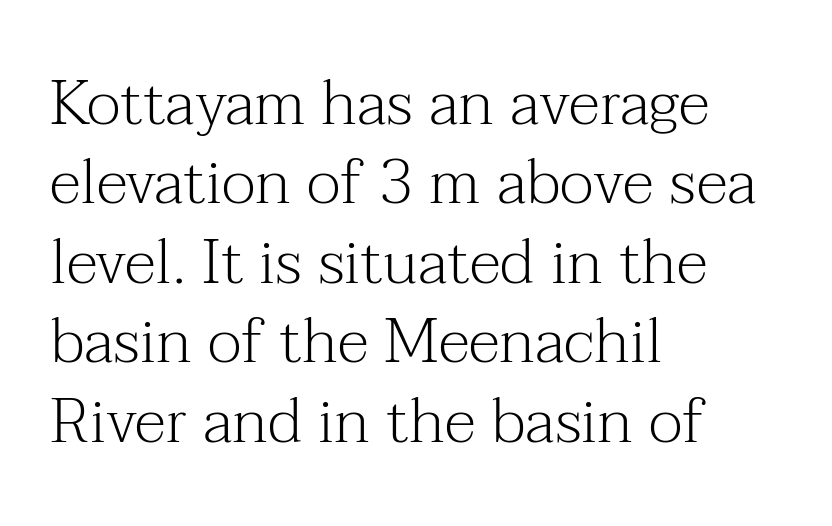
The image shows 63 px light serif type, upright; set left-aligned, normal line spacing (1.26x), normal letter spacing, not underlined; medium stroke contrast and a medium x-height.
